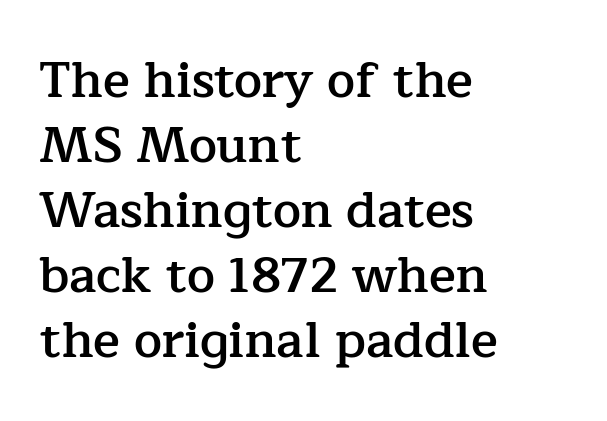
Left-aligned paragraph, ragged on the right. Just letters on the line, the space beneath them empty. Baseline-to-baseline distance is the conventional proportion of letter height. The typography opts for an upright posture over an oblique one. The characters look somewhat weighty, a semibold short of true bold.
